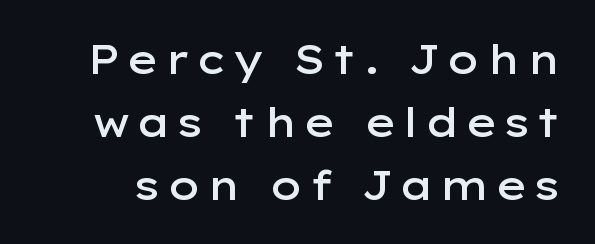
{"serif": "no", "italic": "no", "bold": "semi", "weight": "semibold", "width": "wide", "stroke_contrast": "low", "x_height": "medium", "monospaced": "no", "underline": "no", "line_spacing": "normal", "line_spacing_ratio": 1.57, "glyph_px": 40}
